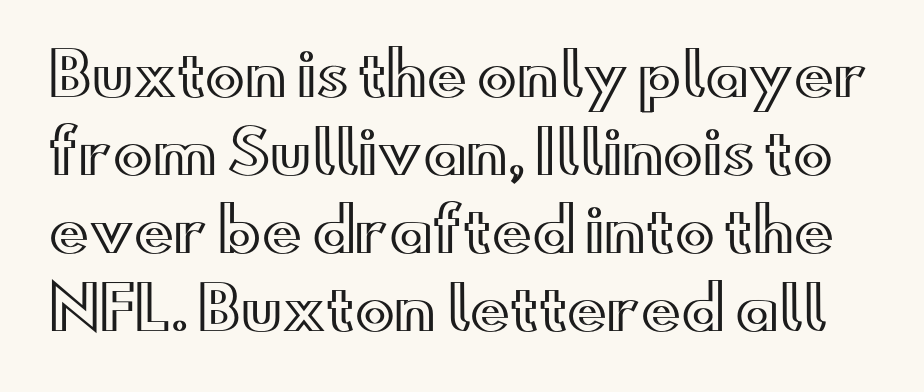
The image shows 59 px wide type, upright; set normal line spacing (1.32x), normal letter spacing, not underlined; a small x-height.
